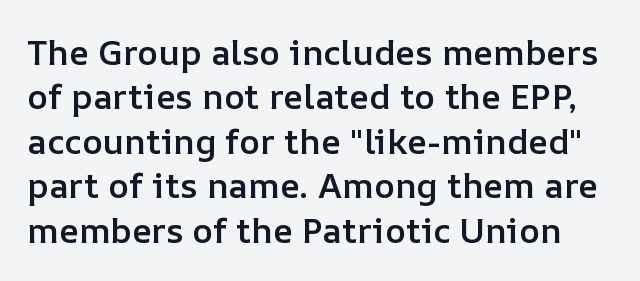
{"italic": "no", "bold": "semi", "weight": "semibold", "width": "normal", "stroke_contrast": "low", "x_height": "medium", "monospaced": "no", "underline": "no", "line_spacing": "normal", "line_spacing_ratio": 1.27, "letter_spacing": "normal", "letter_spacing_em": 0.0, "glyph_px": 35}
